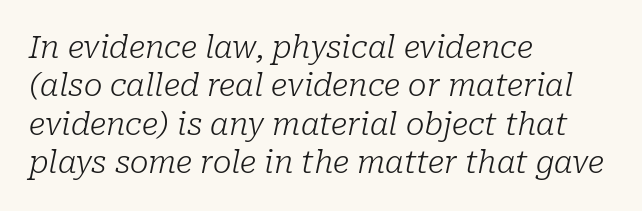
The designer went with a serif here, giving each stem small feet. The letters advance in unequal steps, a hallmark of proportional type. Compared with typical body copy, the letter spacing here is the same. Letters rest on an invisible, unmarked baseline. A classic flush-left, rag-right setting is used for this passage.
